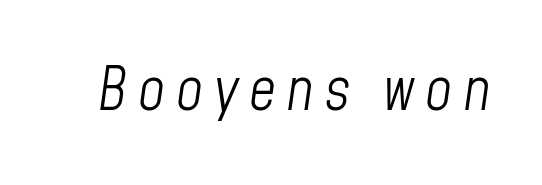
Q: Is the text bold? A: No.
Q: Is the text italic (slanted)? A: Yes, it leans right by about 8 degrees.
Q: Is the text underlined? A: No.
Q: Width (condensed, normal, or wide)? A: Condensed.
Q: Stroke contrast? A: Low.
Q: x-height? A: Medium.
Q: Monospaced? A: No.
